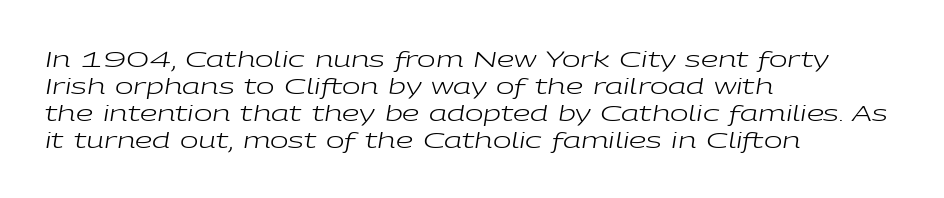
Q: Is the text bold? A: No.
Q: Is the text italic (slanted)? A: Yes, it leans right by about 9 degrees.
Q: Is the text underlined? A: No.
Q: How is the paragraph aligned? A: Left-aligned.
Q: Is the spacing between letters normal or unusually wide? A: Normal.
